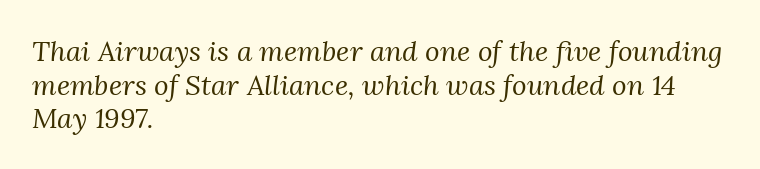
The image shows 28 px regular-weight serif type, italic (leaning right); set left-aligned, line spacing 1.2x, normal letter spacing, not underlined; medium stroke contrast and a medium x-height.
